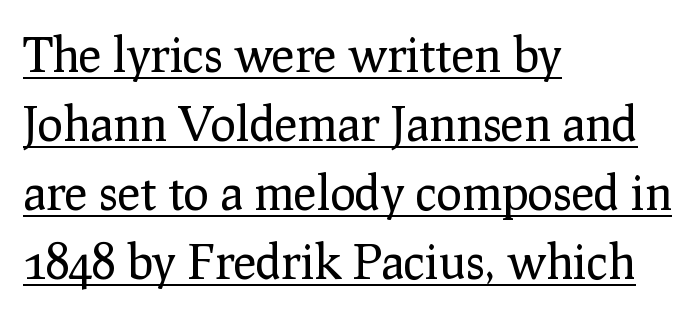
{"serif": "yes", "italic": "no", "bold": "no", "weight": "regular", "width": "normal", "stroke_contrast": "low", "x_height": "medium", "monospaced": "no", "underline": "yes", "align": "left", "line_spacing": "normal", "line_spacing_ratio": 1.44, "letter_spacing": "normal", "letter_spacing_em": 0.0, "glyph_px": 48}
